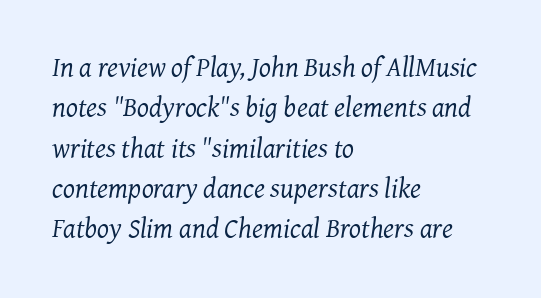
Is the type heavy? It reads as light-to-regular instead. Typeset ragged right — the left edge is the straight one. Leading: standard. The rendering keeps characters at their native spacing. Descender tails drop into unmarked territory. The font family rendered here belongs to the serif group.
